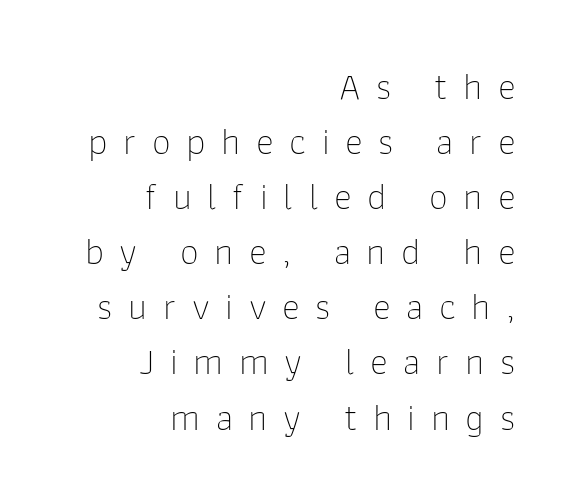
The rendering anchors every line to the right-hand side. This sample uses a sans-serif face. Stems and bowls with no extra thickness — not bold. A roman cut, with each character standing at attention. This sample has the flowing, uneven cadence of proportional lettering. In terms of letterspacing, this is a distinctly airy, spread setting.
